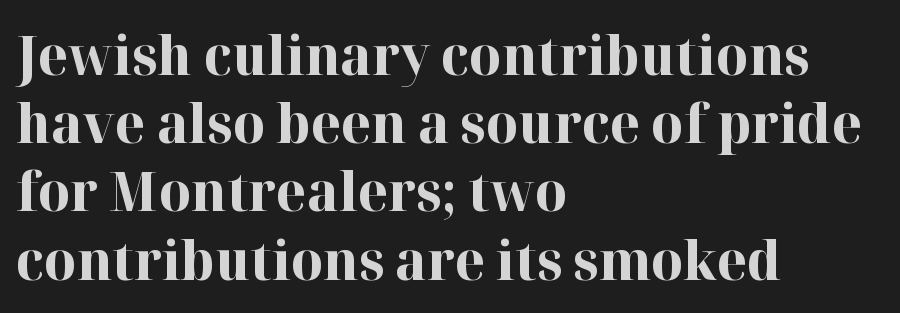
Q: Is the text bold? A: Yes.
Q: Is the text italic (slanted)? A: No, it is upright.
Q: Is the typeface a serif or a sans-serif typeface? A: Serif.
Q: Is the text underlined? A: No.
Q: How is the paragraph aligned? A: Left-aligned.
Q: Is the spacing between letters normal or unusually wide? A: Normal.
Q: Width (condensed, normal, or wide)? A: Normal.
Q: Stroke contrast? A: High.
Q: x-height? A: Medium.
Q: Monospaced? A: No.
